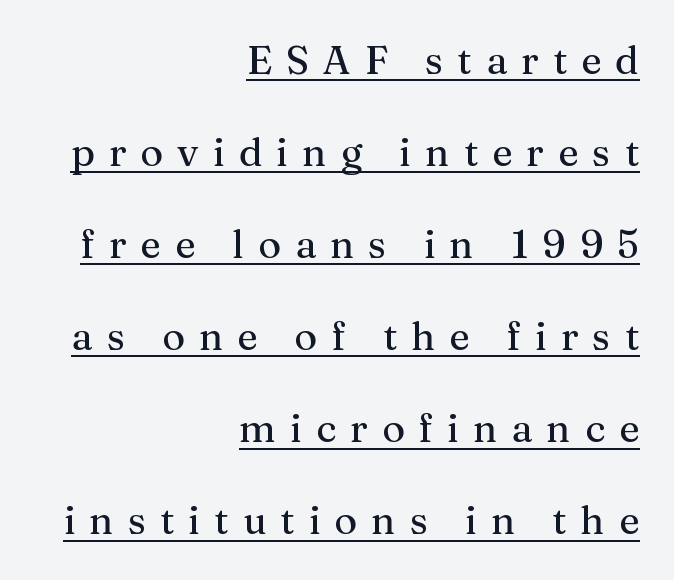
{"serif": "yes", "italic": "no", "width": "normal", "stroke_contrast": "medium", "x_height": "medium", "monospaced": "no", "underline": "yes", "align": "right", "line_spacing": "loose", "line_spacing_ratio": 2.36, "letter_spacing": "wide", "letter_spacing_em": 0.36, "glyph_px": 39}
